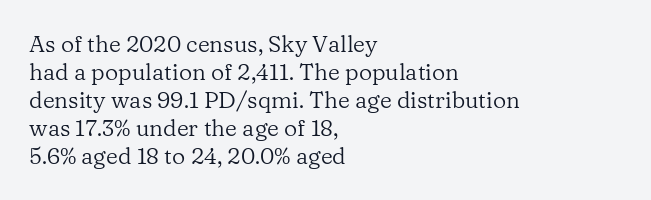
Every stem runs plumb, perpendicular to the baseline. Layout note: lines flush left. Decoration check: the copy has no underline. Short note: letters normally spaced.
